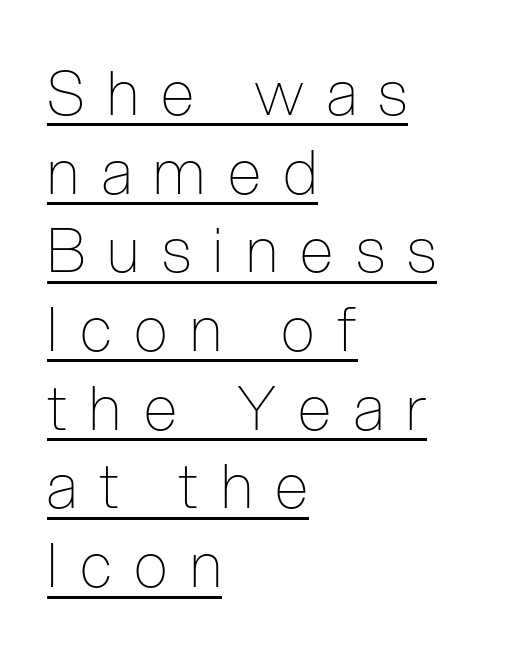
The image shows 61 px thin, condensed sans-serif type, upright; set left-aligned, normal line spacing (1.29x), unusually wide letter spacing (+0.37 em), underlined; low stroke contrast and a medium x-height.
